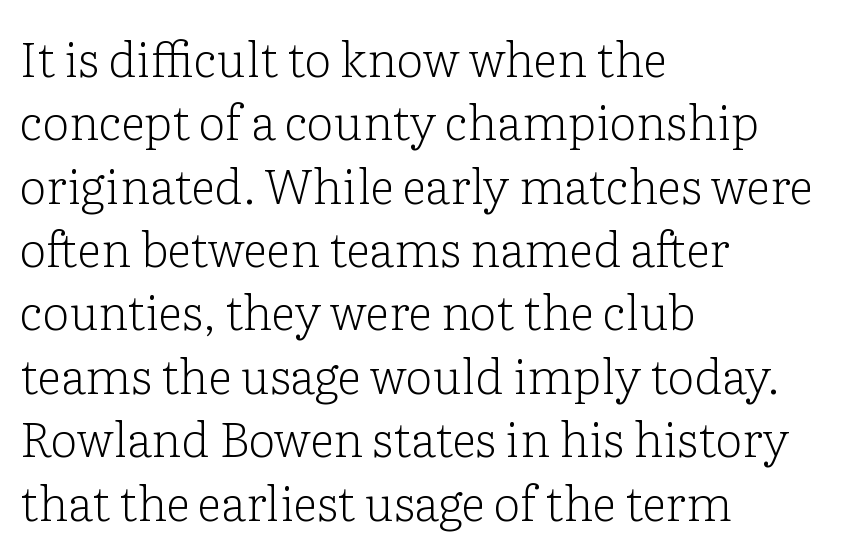
Q: Is the text bold? A: No.
Q: Is the text italic (slanted)? A: No, it is upright.
Q: Is the typeface a serif or a sans-serif typeface? A: Serif.
Q: Is the text underlined? A: No.
Q: How is the paragraph aligned? A: Left-aligned.
Q: Is the spacing between letters normal or unusually wide? A: Normal.
Q: Is the spacing between lines tight, normal or loose? A: Normal.
Q: Width (condensed, normal, or wide)? A: Normal.
Q: Stroke contrast? A: Low.
Q: x-height? A: Medium.
Q: Monospaced? A: No.
